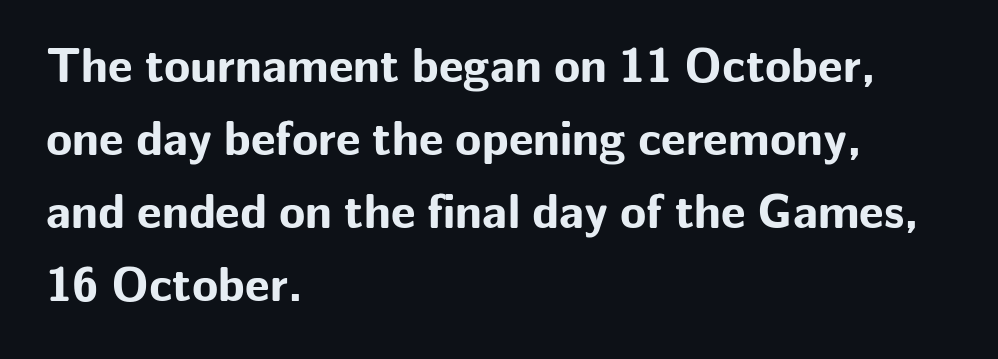
The image shows 48 px bold sans-serif type, upright; set left-aligned, normal line spacing (1.52x), normal letter spacing, not underlined; low stroke contrast and a medium x-height.
